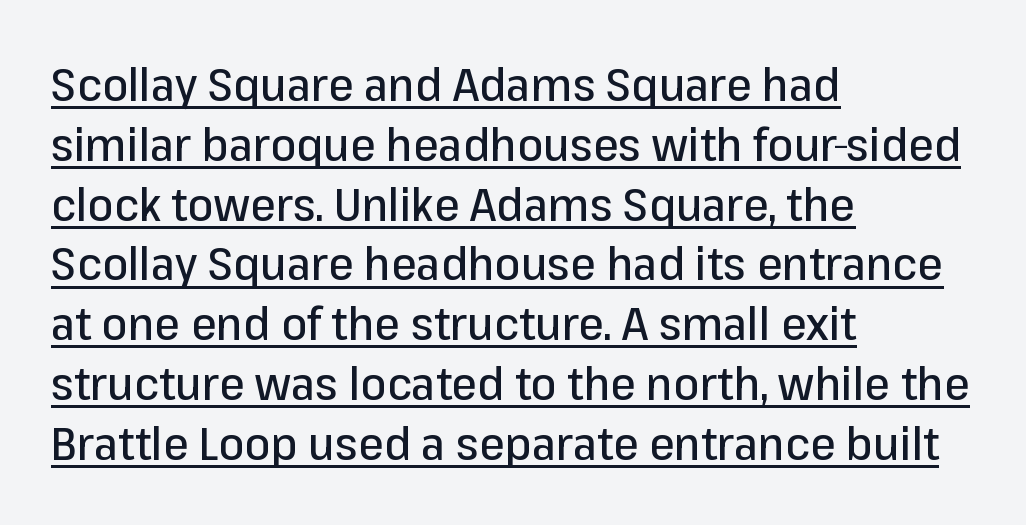
Italic: no, the glyphs are upright roman. Here the designer chose a conventional face with non-uniform glyph widths. The passage shown has conventional tracking throughout. In CSS terms this would be text-align: left.
